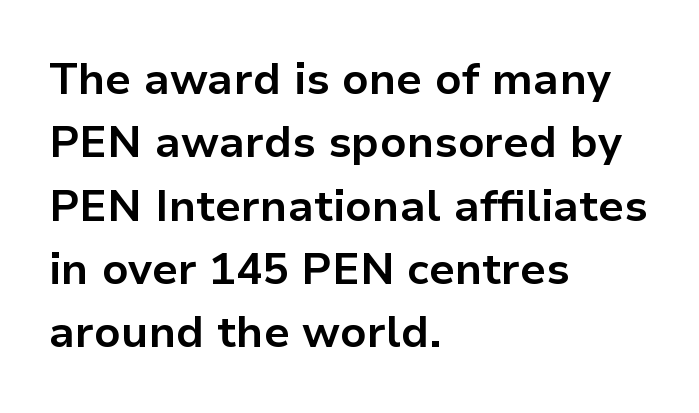
Q: Is the text bold? A: Yes.
Q: Is the text italic (slanted)? A: No, it is upright.
Q: Is the typeface a serif or a sans-serif typeface? A: Sans-serif.
Q: Is the text underlined? A: No.
Q: How is the paragraph aligned? A: Left-aligned.
Q: Is the spacing between letters normal or unusually wide? A: Normal.
Q: Is the spacing between lines tight, normal or loose? A: Normal.
Q: Width (condensed, normal, or wide)? A: Normal.
Q: Stroke contrast? A: Low.
Q: x-height? A: Medium.
Q: Monospaced? A: No.
